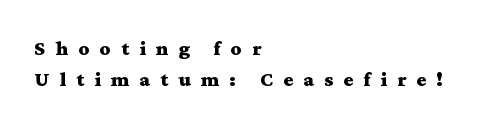
Vertical spacing — default. Heavy, bold letterforms. The passage is arranged the way most books set body copy — flush left. Only glyphs here, with clear space below each row.
